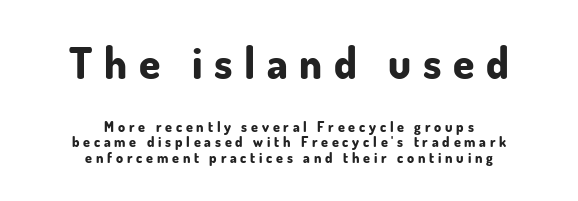
Q: Is the text bold? A: Yes.
Q: Is the text italic (slanted)? A: No, it is upright.
Q: Is the typeface a serif or a sans-serif typeface? A: Sans-serif.
Q: Is the text underlined? A: No.
Q: How is the paragraph aligned? A: Centered.
Q: Is the spacing between letters normal or unusually wide? A: Unusually wide.
Q: Is the spacing between lines tight, normal or loose? A: Tight.
Q: Which block of text is set in a larger size, the first (top) or the second (bottom)? A: The first (top) one.
Q: Width (condensed, normal, or wide)? A: Normal.
Q: Stroke contrast? A: Low.
Q: x-height? A: Small.
Q: Monospaced? A: No.
